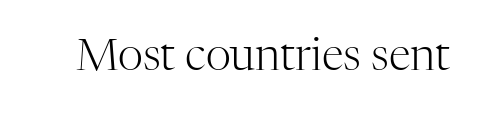
Think of a printed novel: that variable character pitch is what you see here. The passage shown is typeset with a serif family. This rendering features lettering with no underline. Posture: upright roman. The typeface has the unassuming heft of standard copy or less.
